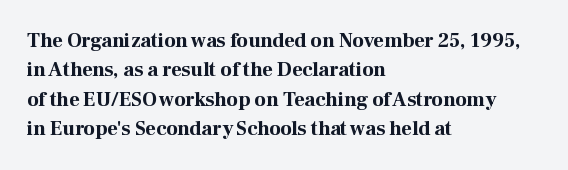
{"italic": "no", "bold": "yes", "underline": "no", "align": "left", "line_spacing": "normal", "line_spacing_ratio": 1.47, "letter_spacing": "normal", "letter_spacing_em": 0.0, "glyph_px": 20}
